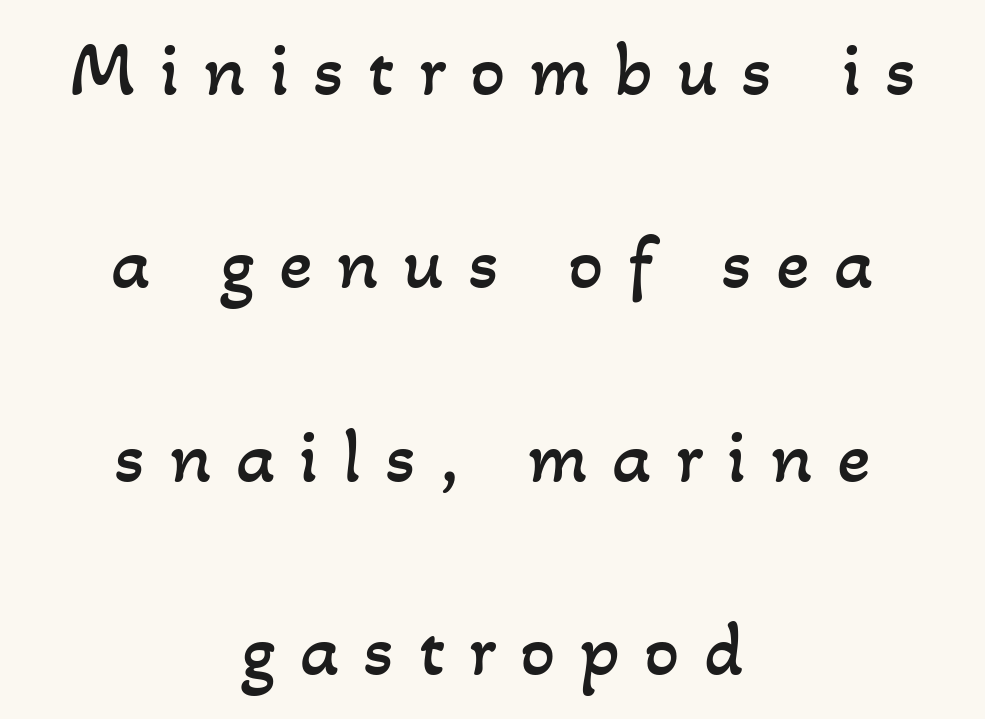
Q: Is the text bold? A: No.
Q: Is the text underlined? A: No.
Q: How is the paragraph aligned? A: Centered.
Q: Is the spacing between letters normal or unusually wide? A: Unusually wide.
Q: Is the spacing between lines tight, normal or loose? A: Loose.
Q: Width (condensed, normal, or wide)? A: Normal.
Q: Stroke contrast? A: Low.
Q: x-height? A: Small.
Q: Monospaced? A: No.
